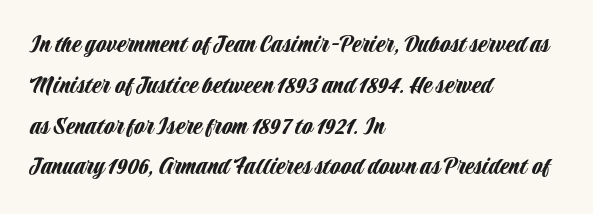
{"underline": "no", "align": "left", "line_spacing": "normal", "line_spacing_ratio": 1.51, "letter_spacing": "normal", "letter_spacing_em": 0.0, "glyph_px": 27}
